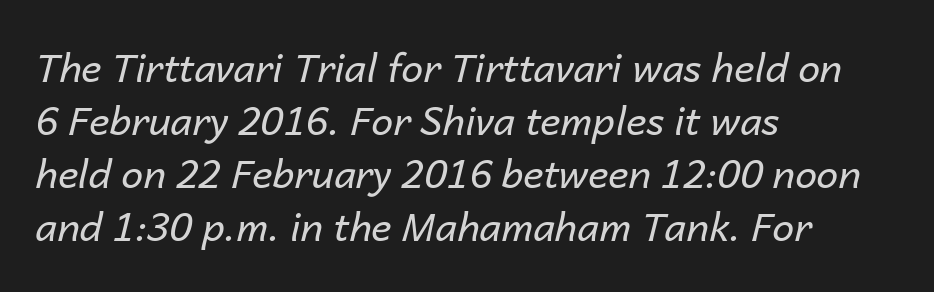
The face used here is rendered with its standard letterfit. The passage shown leans; its letterforms are oblique. Plain, unruled lines of type. A classic flush-left, rag-right setting is used for this passage. The face looks like a standard text weight, possibly lighter.
